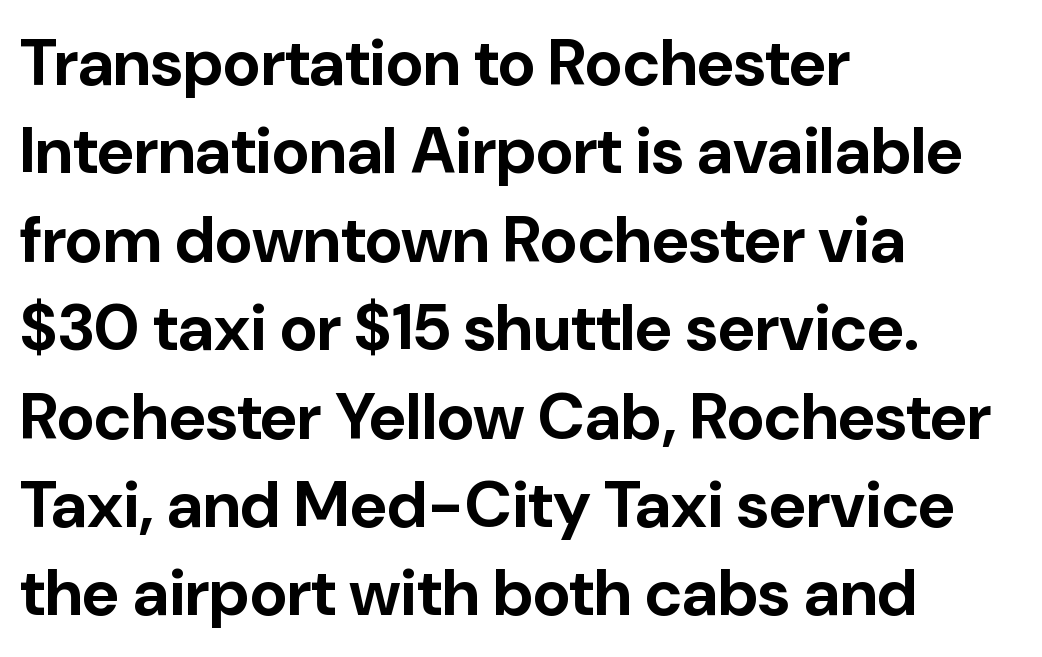
Set as a true bold cut, around the 700 mark. Grotesque or geometric, the face here clearly has no serifs. Does extra space separate the letters? No, they use regular spacing. Notice how descenders clear the ascenders below comfortably — that's standard leading. Reading down the block, your eye returns to a fixed left position each line. Is there any slant? The stems are plumb.
